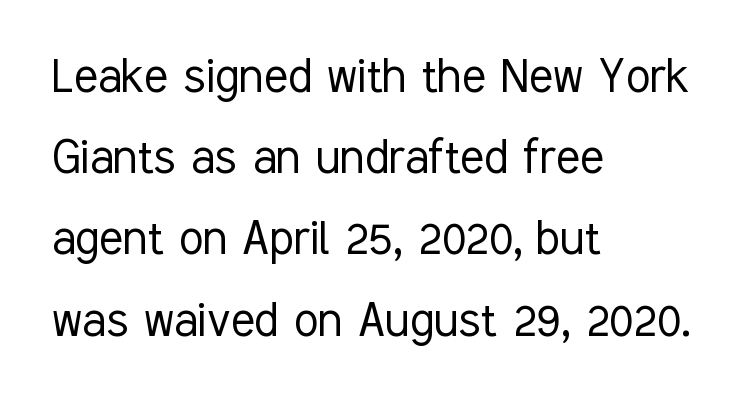
Q: Is the text bold? A: No.
Q: Is the text italic (slanted)? A: No, it is upright.
Q: Is the typeface a serif or a sans-serif typeface? A: Sans-serif.
Q: Is the text underlined? A: No.
Q: How is the paragraph aligned? A: Left-aligned.
Q: Is the spacing between letters normal or unusually wide? A: Normal.
Q: Is the spacing between lines tight, normal or loose? A: Normal.
Q: Width (condensed, normal, or wide)? A: Condensed.
Q: Stroke contrast? A: Low.
Q: x-height? A: Medium.
Q: Monospaced? A: No.
